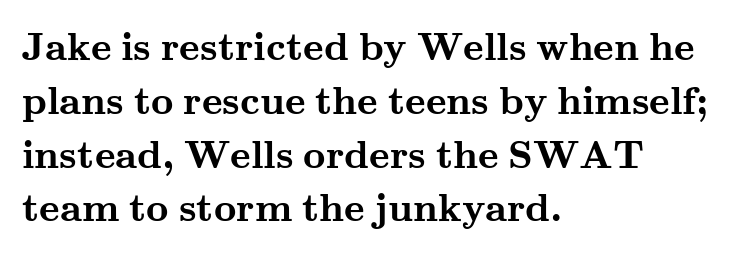
A dark, heavy texture on the line: the type is bold. The text was rendered using a seriffed face with decorative stroke endings. This rendering features lettering with no underline. Proportional: the letters do not fall into vertical columns. This rendering leaves character spacing at its baseline value. The lettering stays uniformly vertical, giving the passage a roman look.
